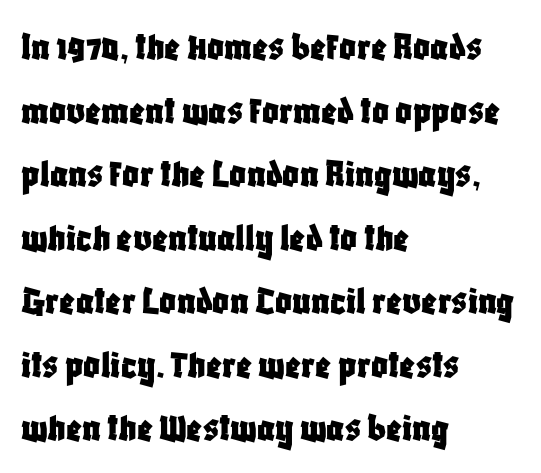
{"serif": "no", "italic": "no", "width": "condensed", "stroke_contrast": "low", "x_height": "large", "monospaced": "no", "underline": "no", "align": "left", "line_spacing": "normal", "line_spacing_ratio": 1.55, "letter_spacing": "normal", "letter_spacing_em": 0.0, "glyph_px": 41}
